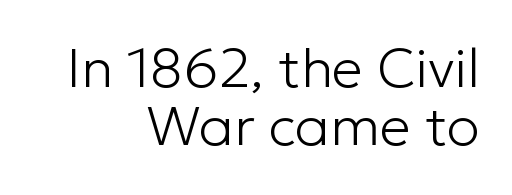
Q: Is the text bold? A: No.
Q: Is the text italic (slanted)? A: No, it is upright.
Q: Is the typeface a serif or a sans-serif typeface? A: Sans-serif.
Q: Is the text underlined? A: No.
Q: How is the paragraph aligned? A: Right-aligned.
Q: Is the spacing between letters normal or unusually wide? A: Normal.
Q: Is the spacing between lines tight, normal or loose? A: Tight.
Q: Width (condensed, normal, or wide)? A: Normal.
Q: Stroke contrast? A: Low.
Q: x-height? A: Medium.
Q: Monospaced? A: No.
